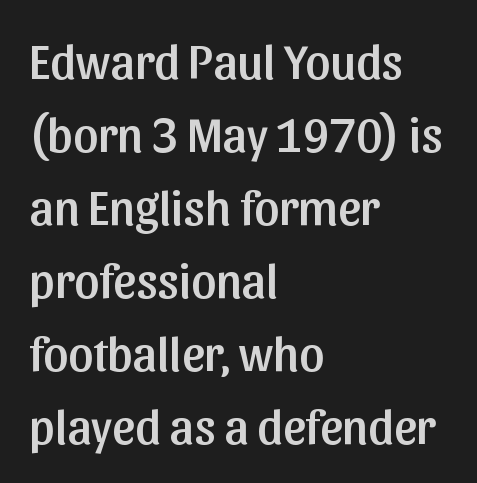
A student would call this left alignment; a typographer would say flush left, rag right. Quick note: interline space is typical. This sample uses an upright cut, with every glyph sitting square on the baseline. Each row of text sits above clean, open space. Letterform terminals end flat and unadorned throughout the passage.
